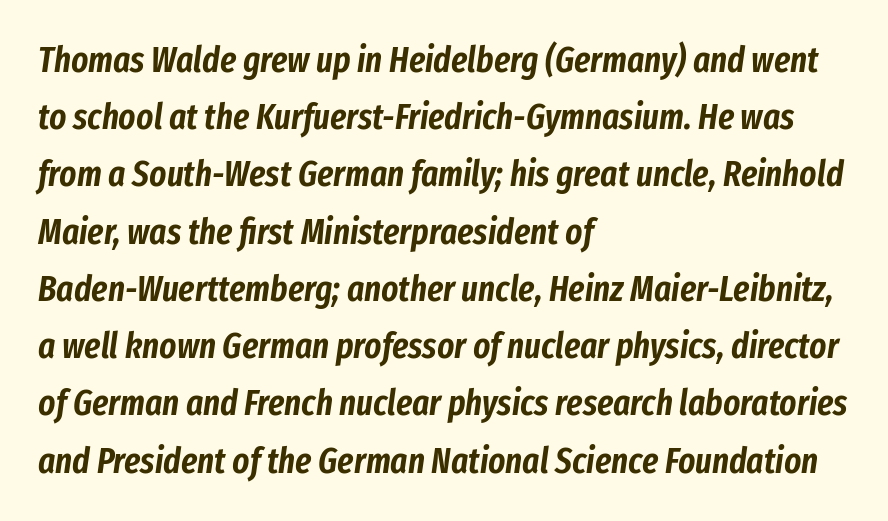
The image shows 36 px condensed type, italic (leaning right); set left-aligned, normal line spacing (1.59x), normal letter spacing, not underlined; low stroke contrast and a medium x-height.
